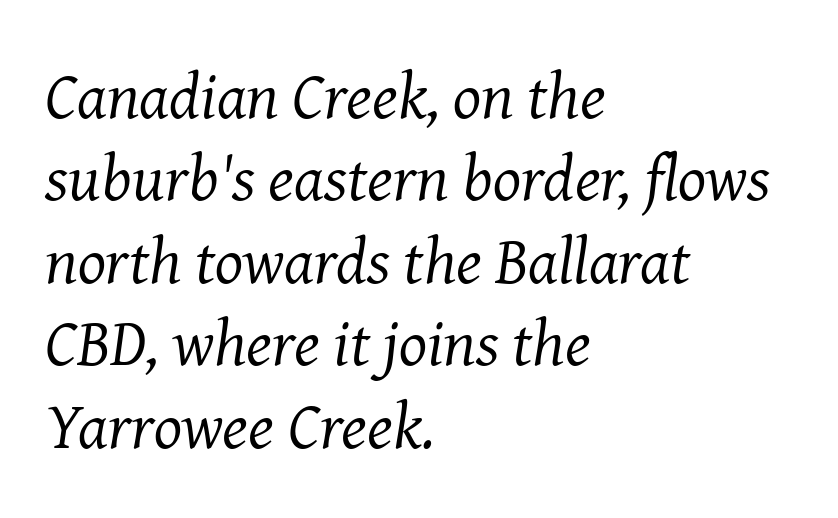
The image shows 66 px regular-weight serif type, italic (leaning right); set left-aligned, normal line spacing (1.25x), normal letter spacing, not underlined; medium stroke contrast and a medium x-height.
